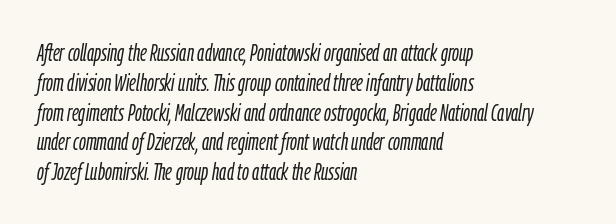
The image shows 24 px text type, italic (leaning right); set left-aligned, line spacing 1.24x, normal letter spacing, not underlined.
